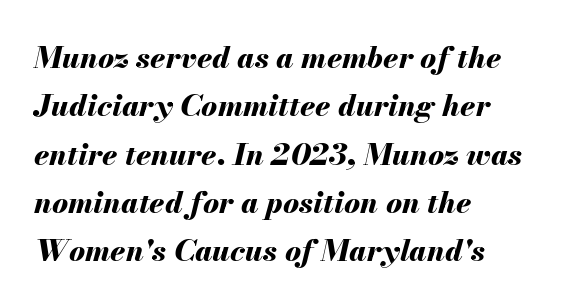
This sample is left-justified, so line endings fall wherever the words run out. These lines were composed using italics. Students, note that the glyphs here touch the page at normal intervals. Typographic density is high because the face is bold. Horizontal bands of white between lines are of average thickness.
